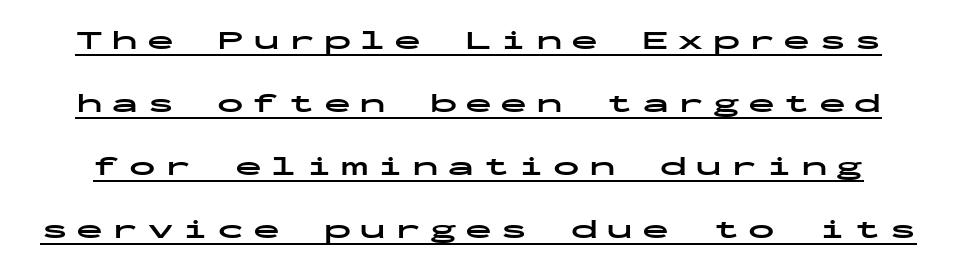
{"italic": "no", "bold": "yes", "underline": "yes", "line_spacing": "loose", "line_spacing_ratio": 2.33, "letter_spacing": "wide", "letter_spacing_em": 0.31, "glyph_px": 27}
